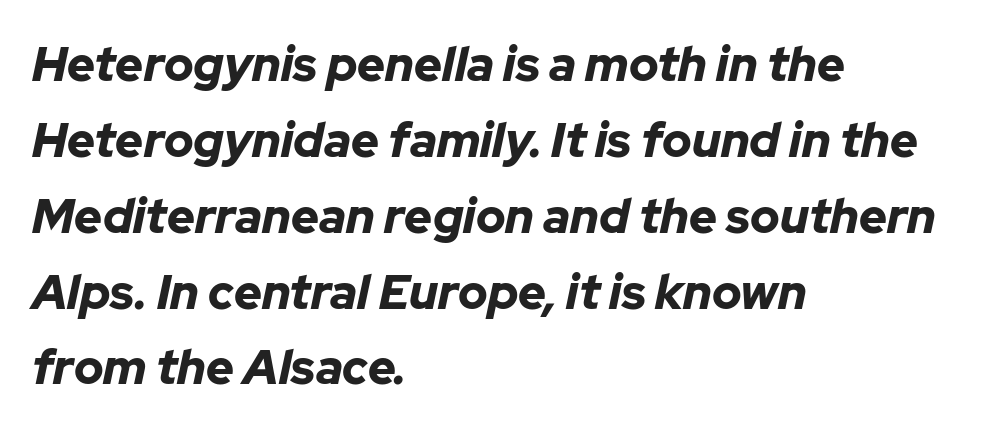
The image shows 48 px bold type, italic (leaning right); set left-aligned, normal line spacing (1.58x), normal letter spacing, not underlined; low stroke contrast and a medium x-height.
